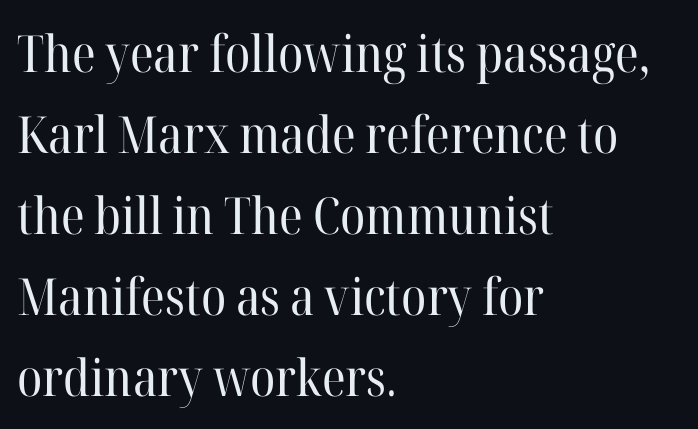
The text was rendered using a seriffed face with decorative stroke endings. The zone under the glyphs is completely vacant. The weight would be labelled regular, book, light, or lighter still. Baseline-to-baseline distance is the conventional proportion of letter height. Notice how the stems are strictly vertical — no italics here.
